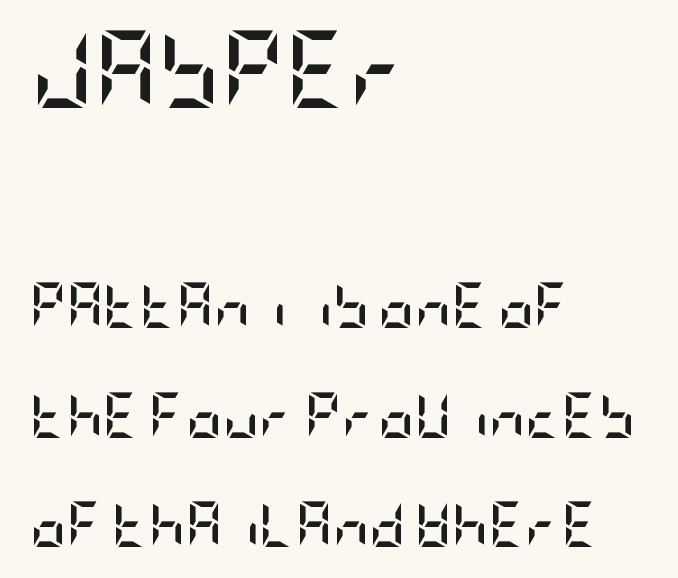
Q: Is the text bold? A: Yes.
Q: Is the text italic (slanted)? A: No, it is upright.
Q: Is the typeface a serif or a sans-serif typeface? A: Sans-serif.
Q: Is the text underlined? A: No.
Q: How is the paragraph aligned? A: Left-aligned.
Q: Is the spacing between letters normal or unusually wide? A: Normal.
Q: Is the spacing between lines tight, normal or loose? A: Loose.
Q: Which block of text is set in a larger size, the first (top) or the second (bottom)? A: The first (top) one.
Q: Width (condensed, normal, or wide)? A: Condensed.
Q: Stroke contrast? A: Low.
Q: x-height? A: Large.
